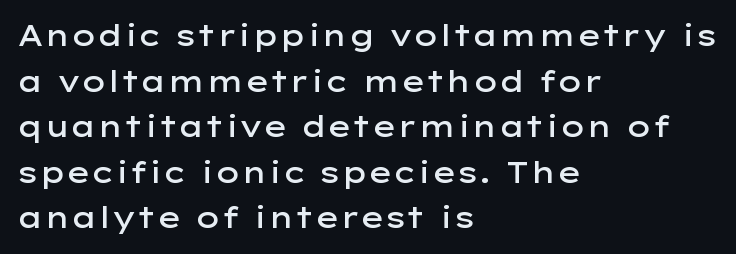
The image shows 29 px semibold, wide sans-serif type, upright; set left-aligned, normal line spacing (1.57x), normal letter spacing, not underlined; low stroke contrast and a medium x-height.
